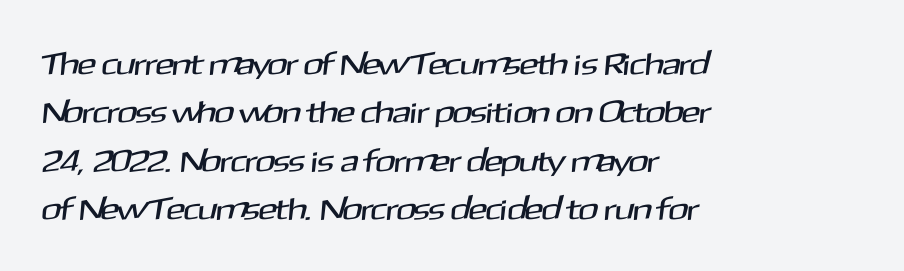
Q: Is the typeface a serif or a sans-serif typeface? A: Sans-serif.
Q: Is the text underlined? A: No.
Q: How is the paragraph aligned? A: Left-aligned.
Q: Is the spacing between letters normal or unusually wide? A: Normal.
Q: Is the spacing between lines tight, normal or loose? A: Normal.
Q: Width (condensed, normal, or wide)? A: Normal.
Q: Stroke contrast? A: Medium.
Q: x-height? A: Medium.
Q: Monospaced? A: No.
